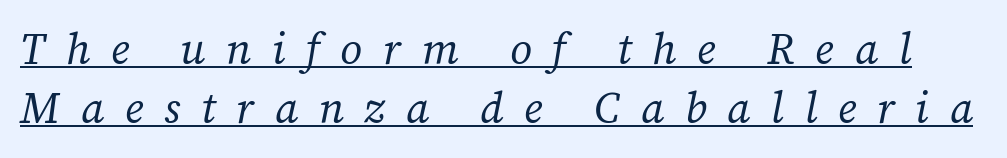
The image shows 43 px regular-weight serif type, italic (leaning right); set normal line spacing (1.37x), unusually wide letter spacing (+0.48 em), underlined; low stroke contrast and a medium x-height.
